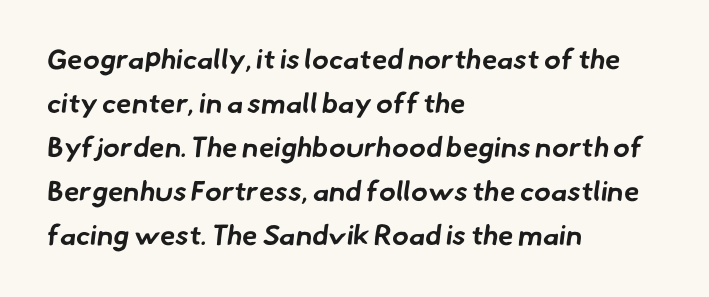
In terms of letterspacing, this is plain default setting. Clear beneath every line of the passage. Plenty of ink on the page — the face is bold. Compared with typical paragraphs, the rows here are spaced about the same. Looks like regular typesetting: each glyph gets only the width it needs.
